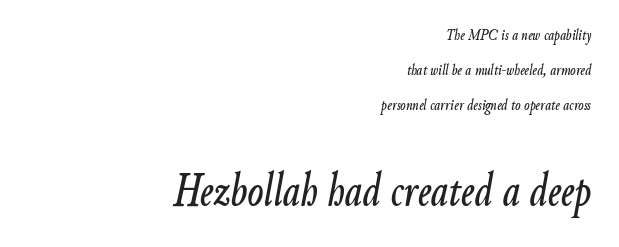
Q: Is the text italic (slanted)? A: Yes, it leans right by about 9 degrees.
Q: Is the text underlined? A: No.
Q: How is the paragraph aligned? A: Right-aligned.
Q: Is the spacing between letters normal or unusually wide? A: Normal.
Q: Is the spacing between lines tight, normal or loose? A: Loose.
Q: Which block of text is set in a larger size, the first (top) or the second (bottom)? A: The second (bottom) one.
Q: Width (condensed, normal, or wide)? A: Condensed.
Q: Stroke contrast? A: Low.
Q: x-height? A: Small.
Q: Monospaced? A: No.
